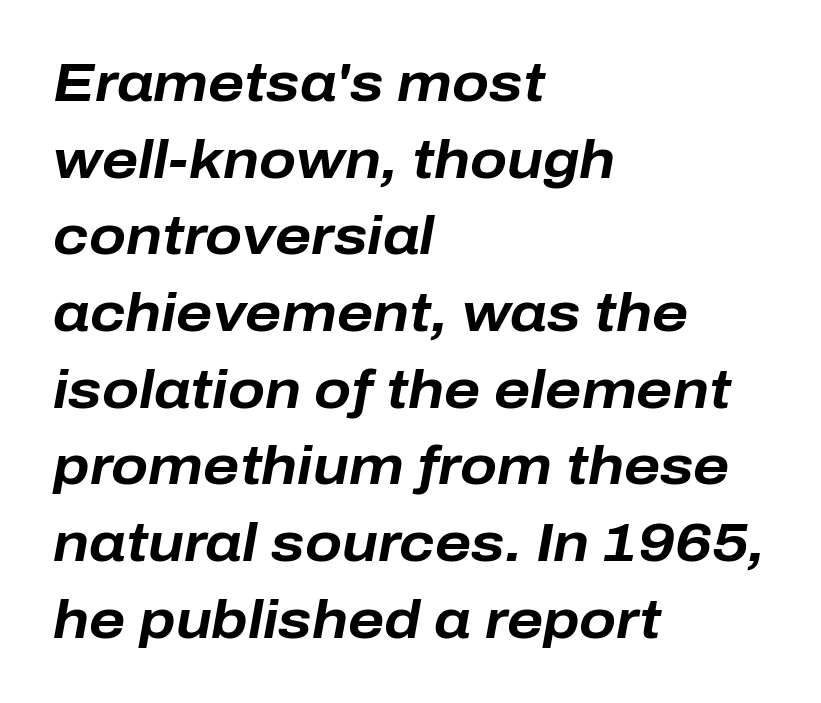
{"italic": "yes", "lean": "right", "slant_degrees": 10, "bold": "yes", "weight": "bold", "width": "normal", "stroke_contrast": "low", "x_height": "medium", "monospaced": "no", "underline": "no", "align": "left", "line_spacing": "normal", "line_spacing_ratio": 1.42, "letter_spacing": "normal", "letter_spacing_em": 0.0, "glyph_px": 54}
